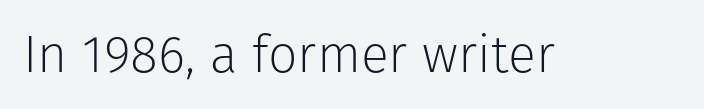
Q: Is the text bold? A: No.
Q: Is the text italic (slanted)? A: No, it is upright.
Q: Is the typeface a serif or a sans-serif typeface? A: Sans-serif.
Q: Is the text underlined? A: No.
Q: Is the spacing between letters normal or unusually wide? A: Normal.
Q: Width (condensed, normal, or wide)? A: Normal.
Q: Stroke contrast? A: Low.
Q: x-height? A: Medium.
Q: Monospaced? A: No.
